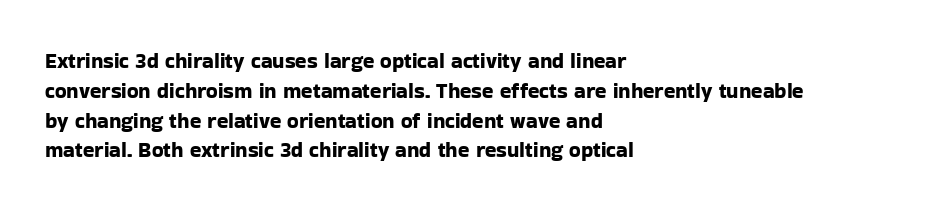
{"italic": "no", "underline": "no", "align": "left", "line_spacing": "normal", "line_spacing_ratio": 1.42, "letter_spacing": "normal", "letter_spacing_em": 0.0, "glyph_px": 21}
